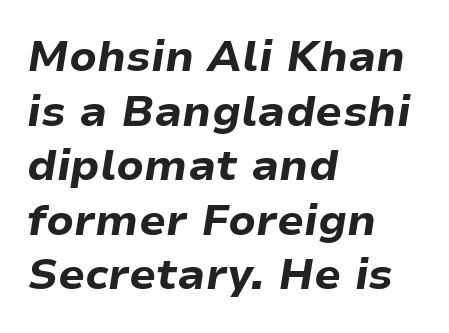
Q: Is the text bold? A: Yes.
Q: Is the text italic (slanted)? A: Yes, it leans right by about 9 degrees.
Q: Is the text underlined? A: No.
Q: How is the paragraph aligned? A: Left-aligned.
Q: Is the spacing between letters normal or unusually wide? A: Normal.
Q: Is the spacing between lines tight, normal or loose? A: Normal.
Q: Width (condensed, normal, or wide)? A: Normal.
Q: Stroke contrast? A: Low.
Q: x-height? A: Medium.
Q: Monospaced? A: No.
